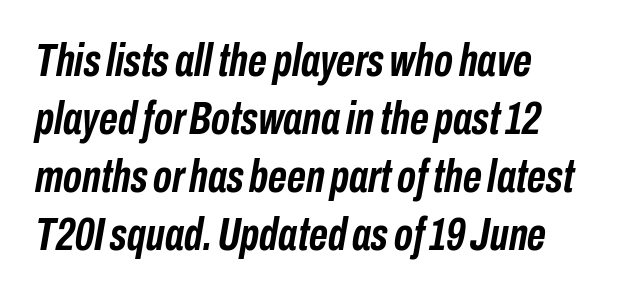
Q: Is the text bold? A: Yes.
Q: Is the text italic (slanted)? A: Yes, it leans right by about 10 degrees.
Q: Is the text underlined? A: No.
Q: How is the paragraph aligned? A: Left-aligned.
Q: Is the spacing between letters normal or unusually wide? A: Normal.
Q: Is the spacing between lines tight, normal or loose? A: Normal.
Q: Width (condensed, normal, or wide)? A: Condensed.
Q: Stroke contrast? A: Low.
Q: x-height? A: Medium.
Q: Monospaced? A: No.
